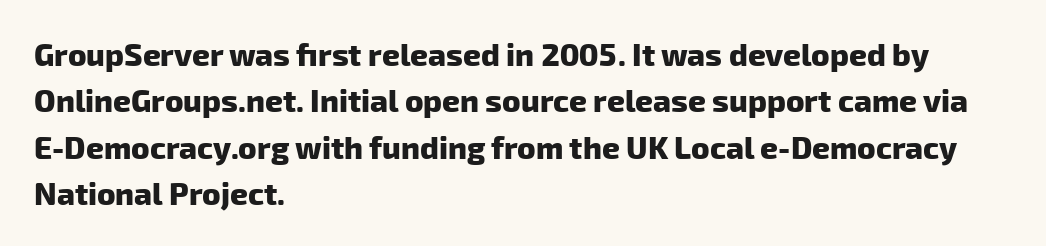
Q: Is the text bold? A: Yes.
Q: Is the typeface a serif or a sans-serif typeface? A: Sans-serif.
Q: Is the text underlined? A: No.
Q: How is the paragraph aligned? A: Left-aligned.
Q: Is the spacing between letters normal or unusually wide? A: Normal.
Q: Is the spacing between lines tight, normal or loose? A: Normal.
Q: Width (condensed, normal, or wide)? A: Normal.
Q: Stroke contrast? A: Low.
Q: x-height? A: Medium.
Q: Monospaced? A: No.
